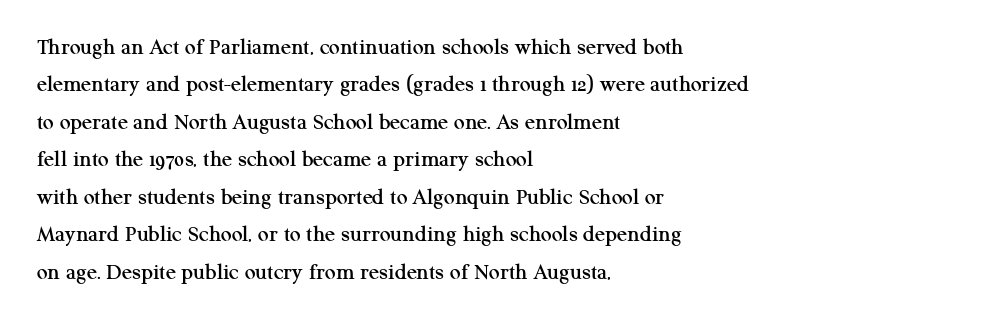
Quick note: interline space is typical. Ordinary non-slanted type is in use. The glyphs are unaccompanied by any horizontal stroke below them. The setting favours the left margin, as ordinary paragraphs usually do.
